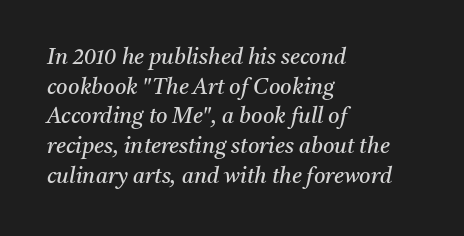
This is oblique type, the kind used for emphasis or titles. The space between consecutive lines is moderate. Default kerning and tracking; the words read as compact shapes. Compared with a typical body face, this is equally light or lighter still.
